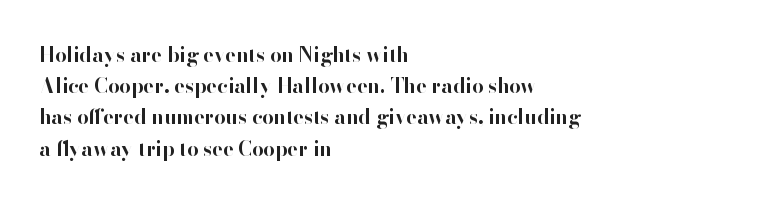
Beneath every word, the page is bare. The letterforms sit shoulder to shoulder at normal distance. The typesetter chose a ragged-right arrangement here. What weight is shown? A full bold with thick strokes.
